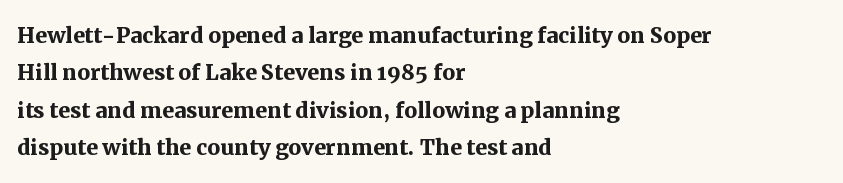
The image shows 29 px semibold serif type, upright; set left-aligned, normal line spacing (1.29x), normal letter spacing, not underlined; medium stroke contrast and a medium x-height.
